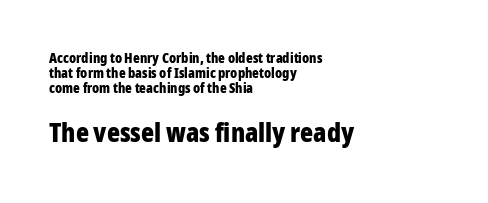
The paragraph has a hard left edge and a soft right edge. The letterforms sit shoulder to shoulder at normal distance. The specimen reads as upright at a glance. Look at the stroke-to-counter ratio: heavy, a bold. Unmarked baselines from the first word to the last.
